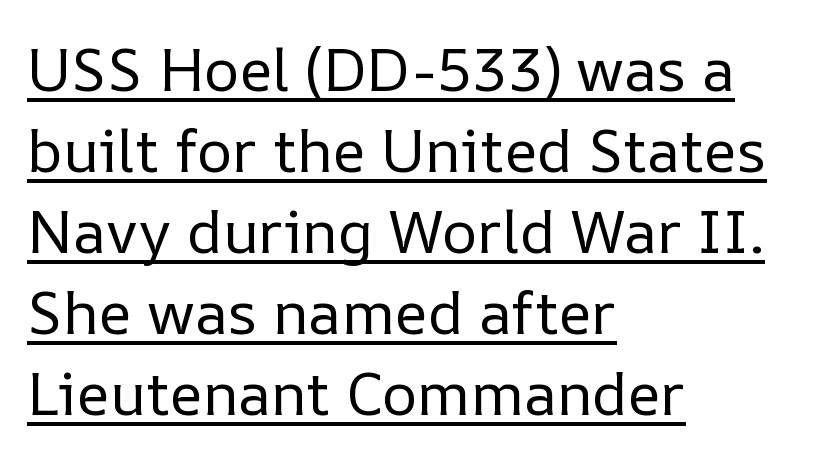
Notice how the passage keeps a crisp vertical edge on the left only. The rendering uses natural spacing where letterforms have individual widths. Underlined type. It's the straight-up-and-down kind of type. Whoever set this chose a conventional vertical rhythm.
